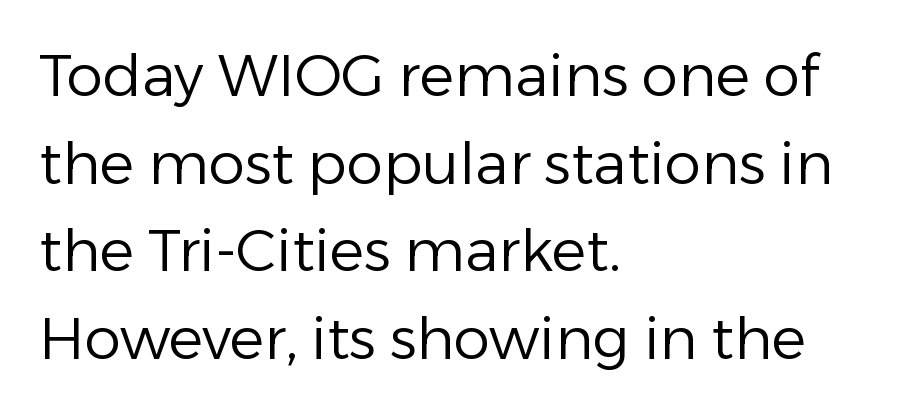
{"serif": "no", "italic": "no", "bold": "no", "weight": "regular", "width": "normal", "stroke_contrast": "low", "x_height": "medium", "monospaced": "no", "underline": "no", "align": "left", "line_spacing": "normal", "line_spacing_ratio": 1.51, "letter_spacing": "normal", "letter_spacing_em": 0.0, "glyph_px": 58}
